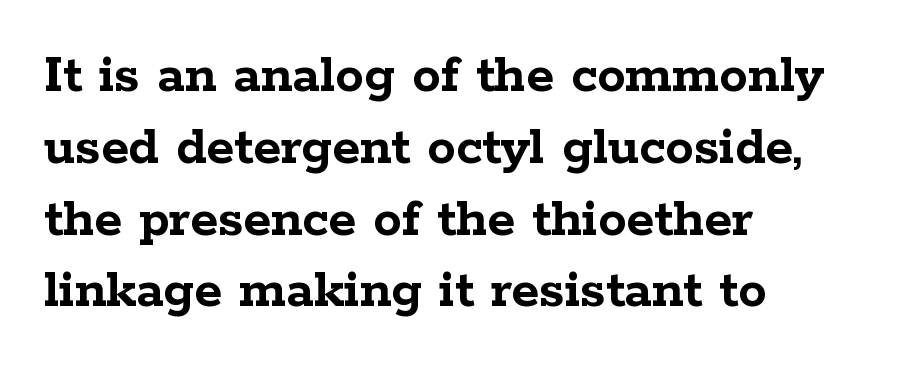
The image shows 57 px semibold, wide serif type, upright; set left-aligned, normal line spacing (1.26x), normal letter spacing, not underlined; low stroke contrast and a medium x-height.
